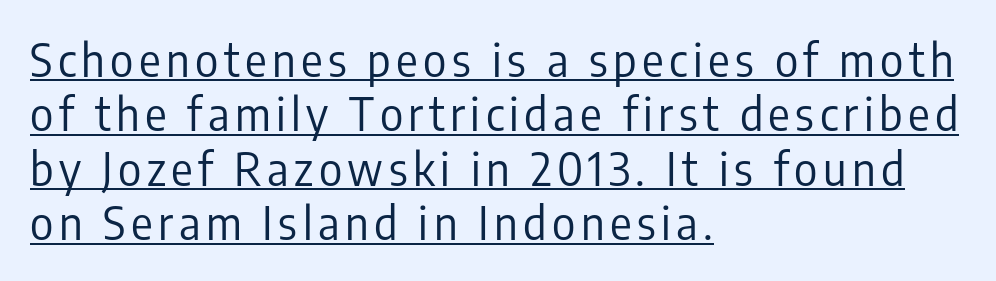
This reads as an unemphasized weight, regular at the heaviest. Varying glyph widths throughout — classic text-font behaviour. These lines are set flush left with a ragged right edge. The string is rendered with underlining switched on. Vertical strokes here are truly vertical.
